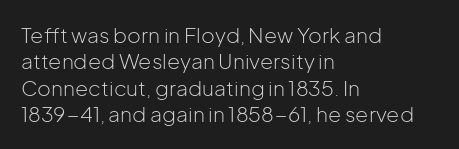
The rendering uses a moderate line-height, typical for paragraphs. Only glyphs here, with clear space below each row. The passage is arranged the way most books set body copy — flush left. Spacing between characters is what you'd get straight out of the box.
